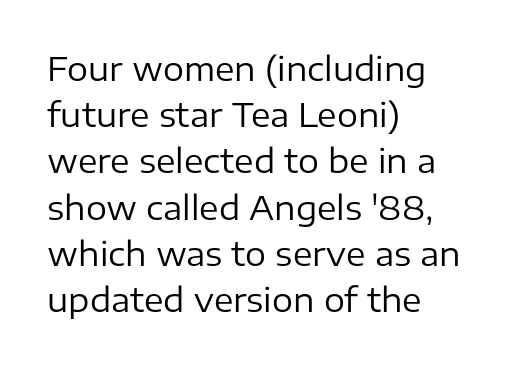
Where is the straight margin? On the left. A typesetter would call this zero additional tracking. How would I describe the line gaps? Plain and ordinary. Vertical strokes here are truly vertical. Stem width sits at or under what a default text font uses. A typesetter would call this proportional, since set widths differ per character.
